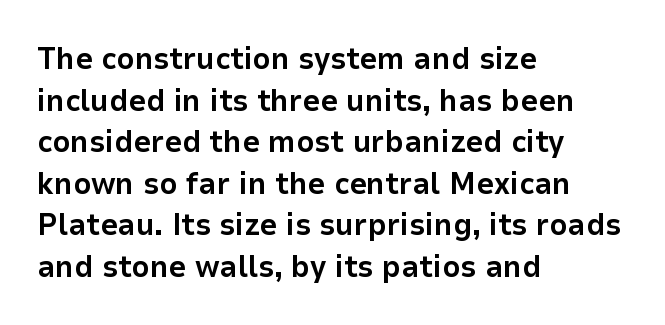
Q: Is the text bold? A: Yes.
Q: Is the text italic (slanted)? A: No, it is upright.
Q: Is the typeface a serif or a sans-serif typeface? A: Sans-serif.
Q: Is the text underlined? A: No.
Q: How is the paragraph aligned? A: Left-aligned.
Q: Is the spacing between letters normal or unusually wide? A: Normal.
Q: Is the spacing between lines tight, normal or loose? A: Normal.
Q: Width (condensed, normal, or wide)? A: Normal.
Q: Stroke contrast? A: Low.
Q: x-height? A: Medium.
Q: Monospaced? A: No.
